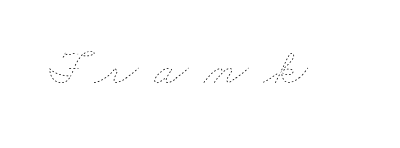
The image shows 51 px thin, wide type; set unusually wide letter spacing (+0.3 em), not underlined; low stroke contrast and a small x-height.
